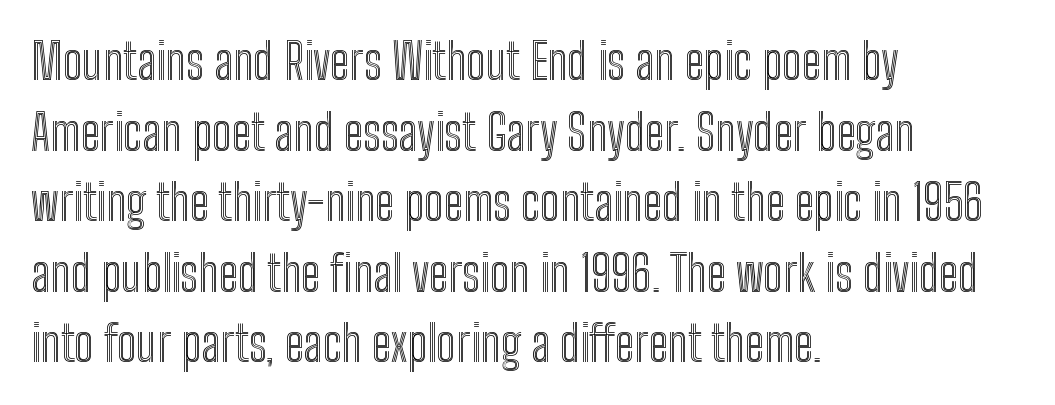
{"italic": "no", "width": "condensed", "x_height": "medium", "monospaced": "no", "underline": "no", "align": "left", "line_spacing": "normal", "line_spacing_ratio": 1.44, "letter_spacing": "normal", "letter_spacing_em": 0.0, "glyph_px": 49}
